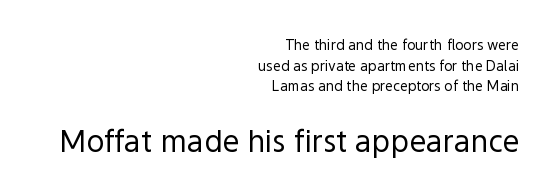
Q: Is the text bold? A: No.
Q: Is the text italic (slanted)? A: No, it is upright.
Q: Is the typeface a serif or a sans-serif typeface? A: Sans-serif.
Q: Is the text underlined? A: No.
Q: How is the paragraph aligned? A: Right-aligned.
Q: Is the spacing between letters normal or unusually wide? A: Normal.
Q: Is the spacing between lines tight, normal or loose? A: Normal.
Q: Which block of text is set in a larger size, the first (top) or the second (bottom)? A: The second (bottom) one.
Q: Width (condensed, normal, or wide)? A: Normal.
Q: x-height? A: Medium.
Q: Monospaced? A: No.
